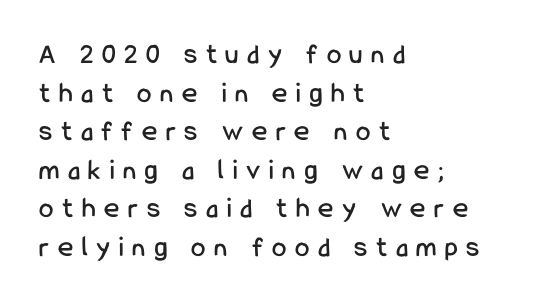
If you drew a ruler down the left edge, every line would touch it. In terms of posture, this sample is upright. Classification — sans serif. Inter-character spacing is expanded well beyond the font's built-in metrics. Note the varied advance widths — an 'i' is clearly narrower than an 'm'.
